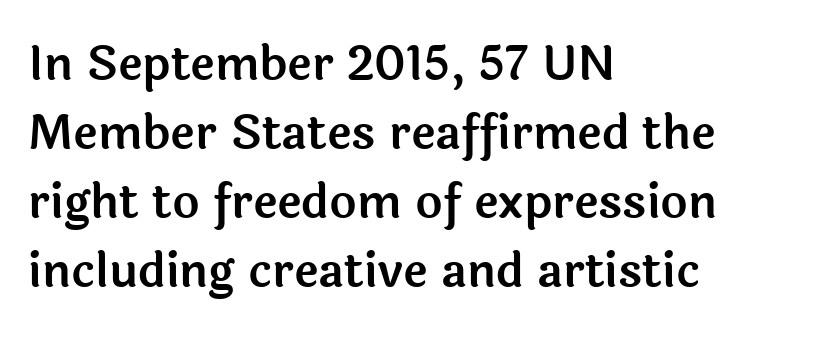
Baseline-to-baseline distance is the conventional proportion of letter height. The string is rendered with underlining switched off. Default kerning and tracking; the words read as compact shapes. The passage is arranged the way most books set body copy — flush left. Does the lettering tilt? It doesn't — this is upright. A typesetter would call this proportional, since set widths differ per character.
